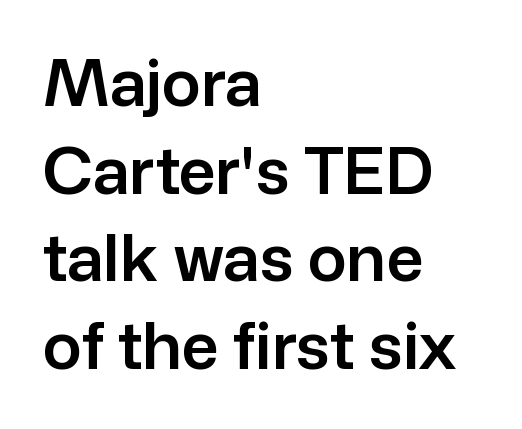
{"serif": "no", "italic": "no", "width": "normal", "stroke_contrast": "low", "x_height": "medium", "monospaced": "no", "underline": "no", "align": "left", "line_spacing": "normal", "line_spacing_ratio": 1.35, "letter_spacing": "normal", "letter_spacing_em": 0.0, "glyph_px": 65}
